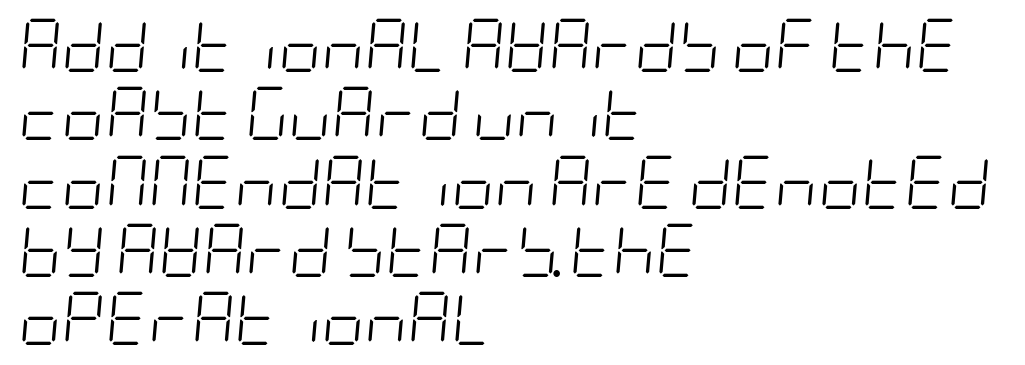
Q: Is the text bold? A: No.
Q: Is the text italic (slanted)? A: Yes, it leans right by about 5 degrees.
Q: Is the text underlined? A: No.
Q: How is the paragraph aligned? A: Left-aligned.
Q: Is the spacing between letters normal or unusually wide? A: Normal.
Q: Is the spacing between lines tight, normal or loose? A: Normal.
Q: Width (condensed, normal, or wide)? A: Condensed.
Q: Stroke contrast? A: Low.
Q: x-height? A: Large.
